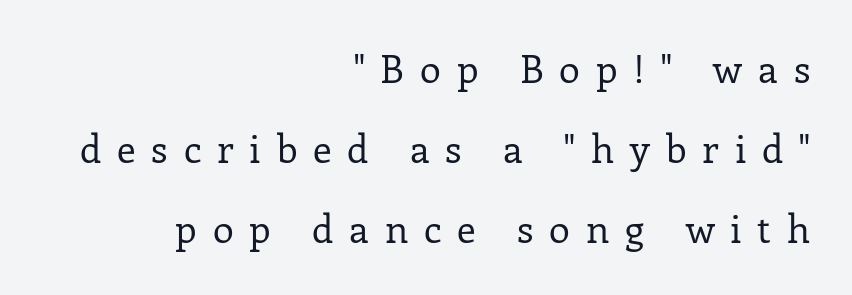
The image shows 38 px regular-weight serif type, upright; set right-aligned, loose line spacing (2.1x), unusually wide letter spacing (+0.42 em), not underlined; low stroke contrast and a medium x-height.
